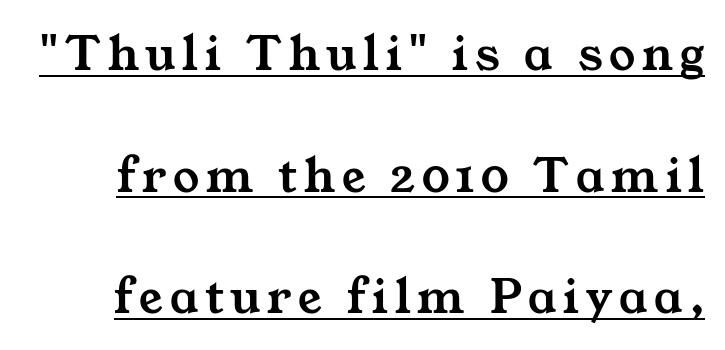
{"serif": "yes", "width": "wide", "stroke_contrast": "medium", "x_height": "medium", "monospaced": "no", "underline": "yes", "line_spacing": "loose", "line_spacing_ratio": 2.34, "glyph_px": 52}
